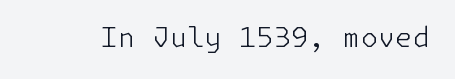
{"serif": "no", "italic": "no", "bold": "no", "weight": "light", "width": "normal", "stroke_contrast": "low", "x_height": "medium", "underline": "no", "letter_spacing": "normal", "letter_spacing_em": 0.0, "glyph_px": 28}
